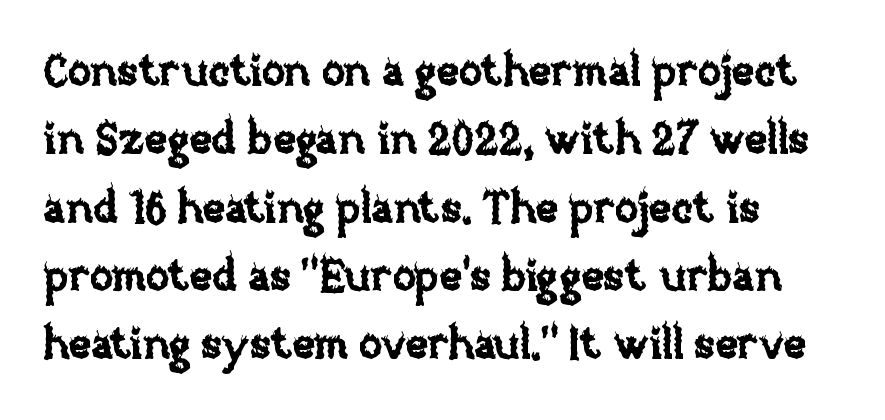
Left-aligned paragraph, ragged on the right. The letterforms sit shoulder to shoulder at normal distance. Ordinary non-slanted type is in use. Does the leading feel generous? No, just average. The passage shown is not underscored anywhere. You could not count columns in this text — the font is proportionally spaced.
